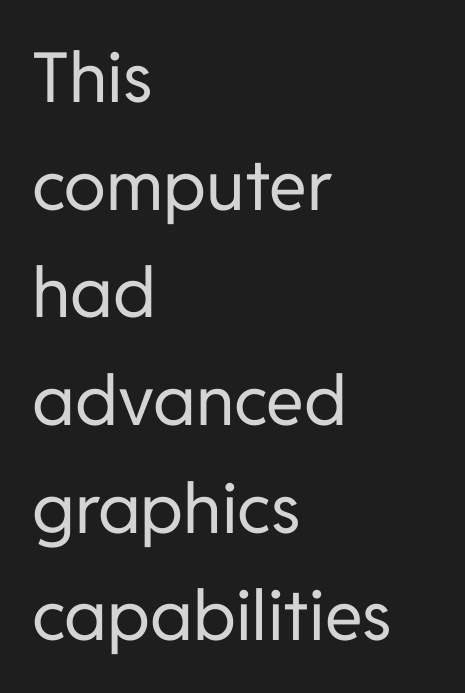
Q: Is the text bold? A: No.
Q: Is the text italic (slanted)? A: No, it is upright.
Q: Is the typeface a serif or a sans-serif typeface? A: Sans-serif.
Q: Is the text underlined? A: No.
Q: How is the paragraph aligned? A: Left-aligned.
Q: Is the spacing between letters normal or unusually wide? A: Normal.
Q: Is the spacing between lines tight, normal or loose? A: Normal.
Q: Width (condensed, normal, or wide)? A: Normal.
Q: Stroke contrast? A: Low.
Q: x-height? A: Medium.
Q: Monospaced? A: No.
